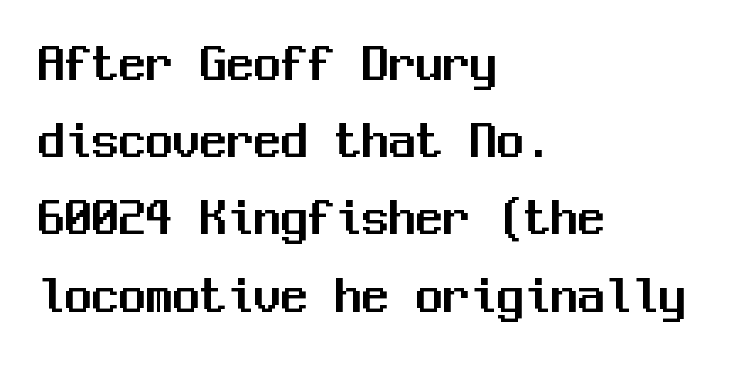
Q: Is the text italic (slanted)? A: No, it is upright.
Q: Is the typeface a serif or a sans-serif typeface? A: Sans-serif.
Q: Is the text underlined? A: No.
Q: How is the paragraph aligned? A: Left-aligned.
Q: Is the spacing between letters normal or unusually wide? A: Normal.
Q: Is the spacing between lines tight, normal or loose? A: Normal.
Q: Width (condensed, normal, or wide)? A: Normal.
Q: Stroke contrast? A: Medium.
Q: x-height? A: Medium.
Q: Monospaced? A: Yes.
